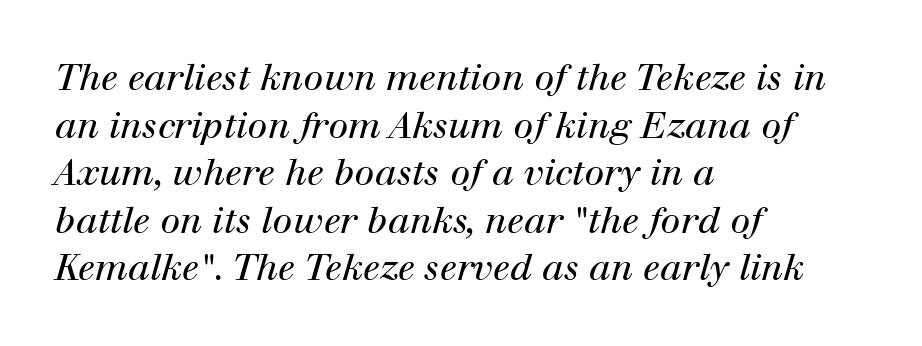
{"serif": "yes", "italic": "yes", "lean": "right", "slant_degrees": 12, "bold": "no", "weight": "regular", "width": "normal", "stroke_contrast": "high", "x_height": "medium", "monospaced": "no", "underline": "no", "align": "left", "line_spacing": "normal", "line_spacing_ratio": 1.32, "letter_spacing": "normal", "letter_spacing_em": 0.0, "glyph_px": 36}
